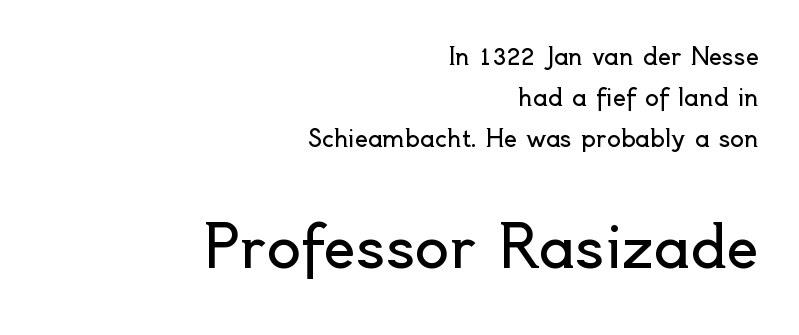
{"serif": "no", "italic": "no", "bold": "no", "weight": "regular", "width": "normal", "x_height": "small", "monospaced": "no", "underline": "no", "align": "right", "line_spacing_ratio": 1.78, "letter_spacing": "normal", "letter_spacing_em": 0.0, "larger_block": "second", "size_ratio": 2.48, "glyph_px": 57}
